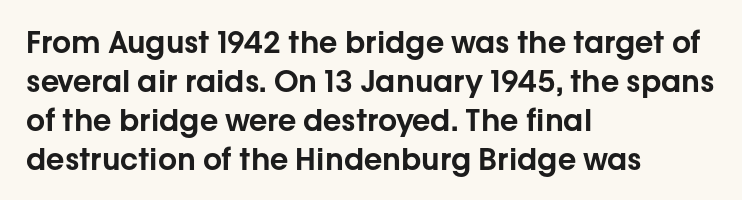
Q: Is the text italic (slanted)? A: No, it is upright.
Q: Is the typeface a serif or a sans-serif typeface? A: Sans-serif.
Q: Is the text underlined? A: No.
Q: How is the paragraph aligned? A: Left-aligned.
Q: Is the spacing between letters normal or unusually wide? A: Normal.
Q: Is the spacing between lines tight, normal or loose? A: Normal.
Q: Width (condensed, normal, or wide)? A: Normal.
Q: Stroke contrast? A: Low.
Q: x-height? A: Medium.
Q: Monospaced? A: No.
